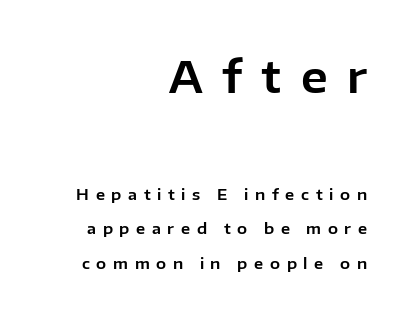
The image shows 44 px sans-serif type, upright; set right-aligned, loose line spacing (2.31x), unusually wide letter spacing (+0.44 em), not underlined; the first (top) block is 2.93x larger; low stroke contrast and a medium x-height.
